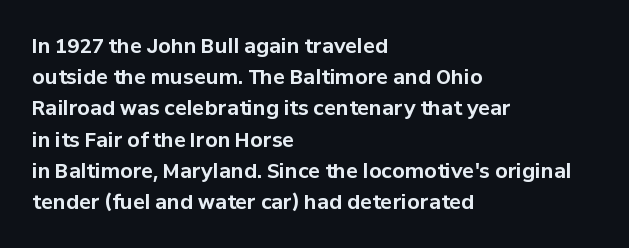
Beneath every word, the page is bare. The letterforms sit shoulder to shoulder at normal distance. The typesetter chose a ragged-right arrangement here. What weight is shown? A full bold with thick strokes.
